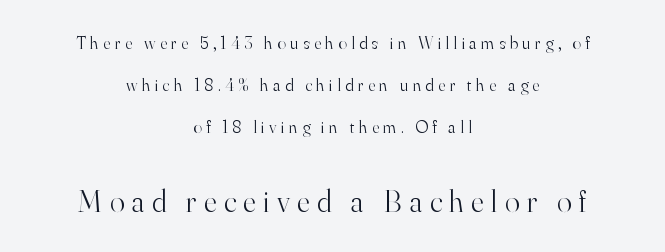
The image shows 31 px light serif type, upright; set centered, loose line spacing (2.32x), unusually wide letter spacing (+0.24 em), not underlined; the second (bottom) block is 1.72x larger; high stroke contrast and a small x-height.
